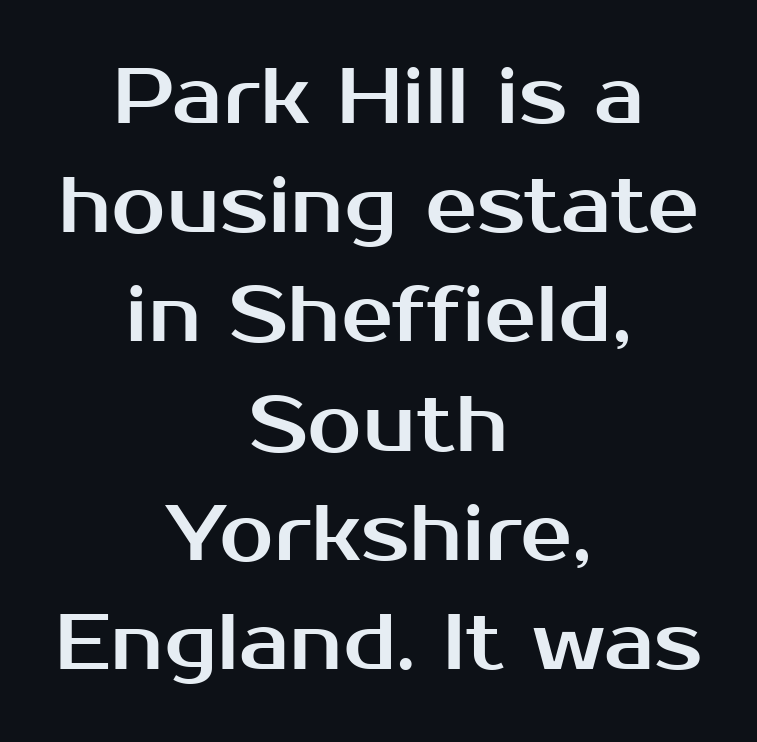
Q: Is the text italic (slanted)? A: No, it is upright.
Q: Is the typeface a serif or a sans-serif typeface? A: Sans-serif.
Q: Is the text underlined? A: No.
Q: How is the paragraph aligned? A: Centered.
Q: Is the spacing between letters normal or unusually wide? A: Normal.
Q: Is the spacing between lines tight, normal or loose? A: Normal.
Q: Width (condensed, normal, or wide)? A: Normal.
Q: Stroke contrast? A: Medium.
Q: x-height? A: Medium.
Q: Monospaced? A: No.
